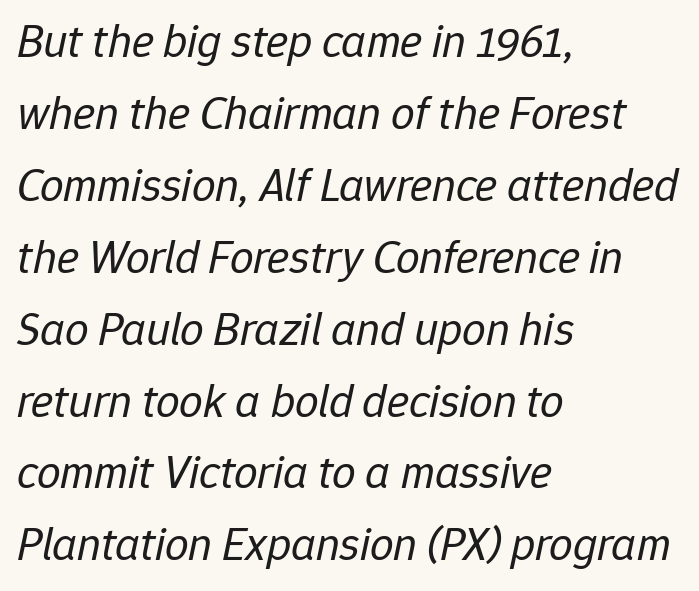
The image shows 47 px regular-weight type, italic (leaning right); set left-aligned, normal line spacing (1.53x), normal letter spacing, not underlined; low stroke contrast and a medium x-height.
